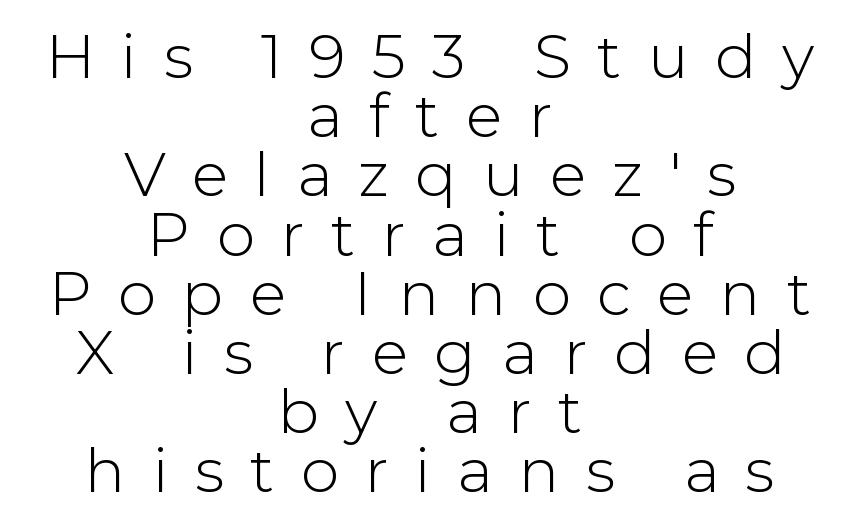
Do the letters lean? They stand straight. Any mark beneath the type? The region is blank. Is this a fixed-width face? No — the glyphs have proportional, varying widths. Short note: letters widely spaced. If you measured baseline to baseline, you'd find a short distance. The passage shown is typeset with a sans-serif family.
